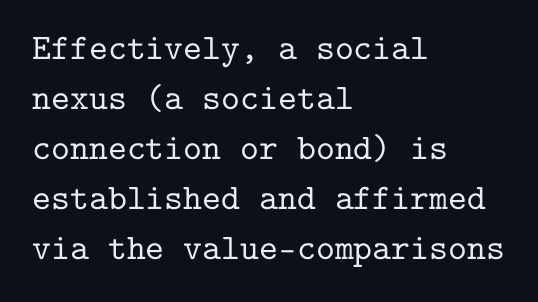
The image shows 36 px serif type, upright, monospaced; set left-aligned, normal line spacing (1.39x), normal letter spacing, not underlined; low stroke contrast and a medium x-height.
